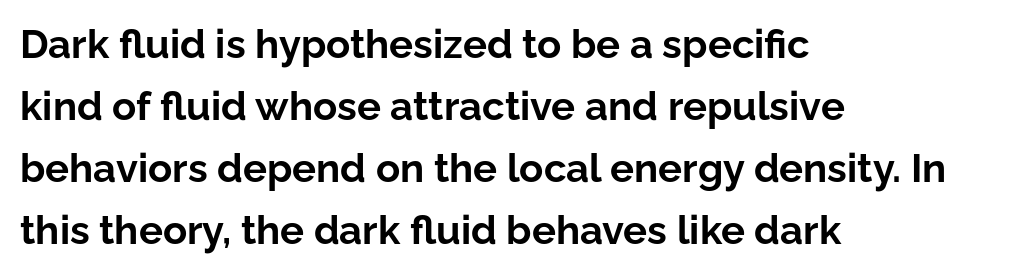
Italic? Not at all — the glyphs are vertical. What weight is shown? A full bold with thick strokes. In terms of leading, this rendering sits right in the middle. Quick note: underline off. Caption: multi-line text, flush left, ragged right. The rendering uses natural spacing where letterforms have individual widths.
